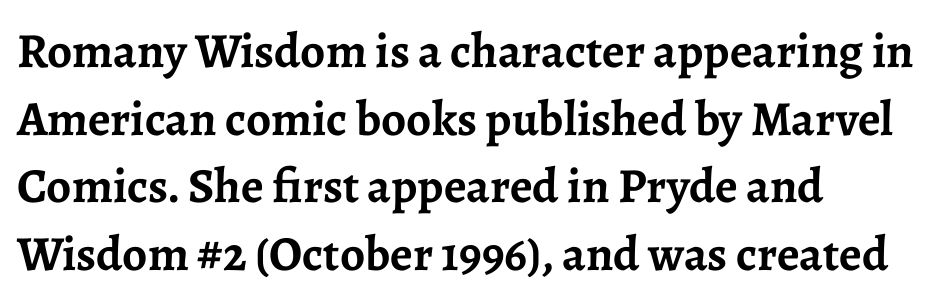
The image shows 49 px semibold serif type, upright; set left-aligned, normal line spacing (1.38x), normal letter spacing, not underlined; low stroke contrast and a medium x-height.
